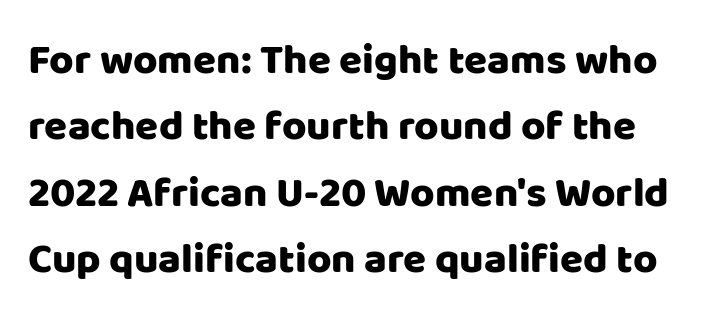
The image shows 42 px sans-serif type, upright; set normal line spacing (1.58x), normal letter spacing, not underlined; low stroke contrast and a large x-height.
